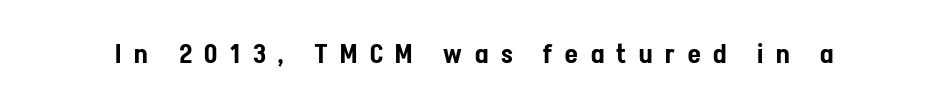
{"italic": "no", "underline": "no", "letter_spacing": "wide", "letter_spacing_em": 0.49, "glyph_px": 26}
